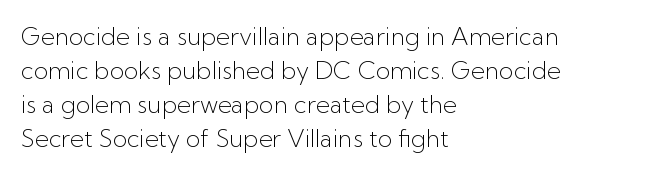
Decoration check: the copy has no underline. Teacher's note: observe the even left margin — that is flush-left alignment. Interline gaps are of average width in this sample. No chunkiness to these letters — they're not bold. These lines were composed using upright roman letters.
